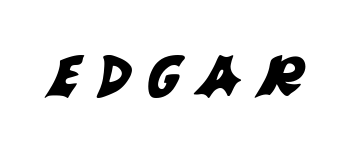
Do the characters align in a grid? No, the font is proportional. Type without underlining. Serifs: no, the terminals of the letterforms are clean. The gaps between neighbouring characters are conspicuously large.
